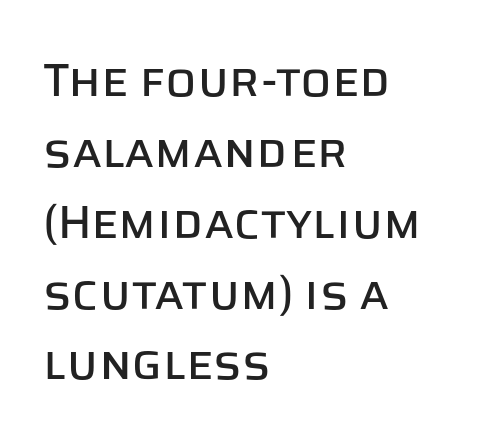
The image shows 46 px sans-serif type, upright; set left-aligned, normal line spacing (1.54x), normal letter spacing, not underlined; low stroke contrast and a large x-height.
